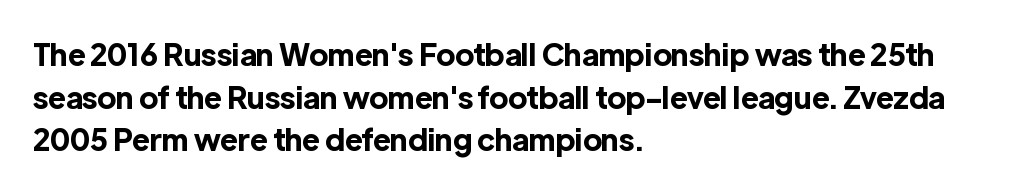
In terms of weight, the rendering is a true, heavy bold. Each row of text sits above clean, open space. This sample has the flowing, uneven cadence of proportional lettering. The type is set solid horizontally, with unmodified tracking.
